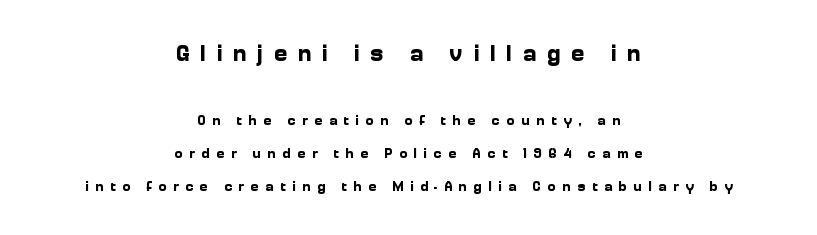
The image shows 23 px bold type, upright; set centered, loose line spacing (2.36x), unusually wide letter spacing (+0.46 em), not underlined; the first (top) block is 1.64x larger.
